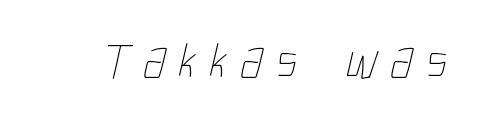
Heaviness? Minimal to ordinary, like unemphasized prose. Each word looks stretched out because of the extra space between its letters. Lines of text with bare space underneath. Varying glyph widths throughout — classic text-font behaviour.
